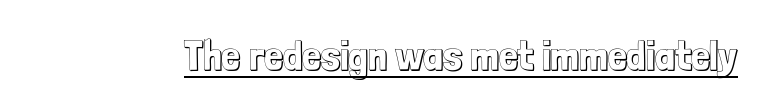
The image shows 42 px condensed type, upright; set normal letter spacing, underlined; a medium x-height.
